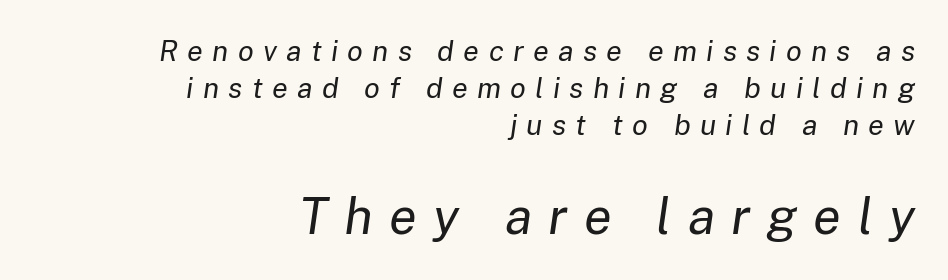
The image shows 51 px regular-weight type, italic (leaning right); set right-aligned, normal line spacing (1.28x), unusually wide letter spacing (+0.32 em), not underlined; the second (bottom) block is 1.76x larger; low stroke contrast and a medium x-height.
